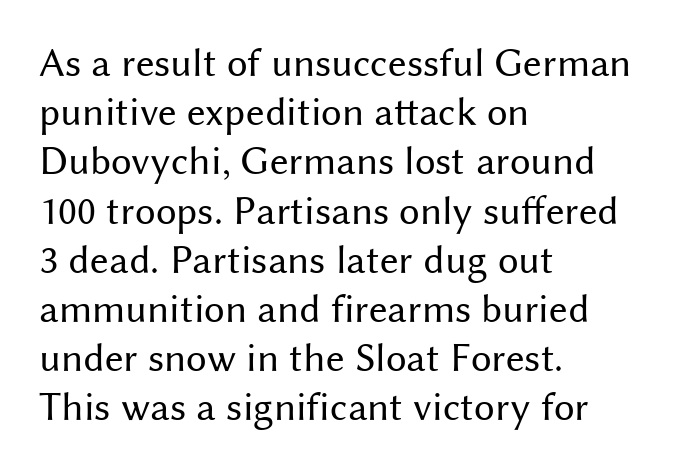
Students, note that the glyphs here touch the page at normal intervals. Posture: straight, roman, zero tilt. Serif or sans? Sans — the stroke terminals are bare. Is the stroke heavy? The answer is a plain regular-or-lighter. Check under the words: just untouched page.
